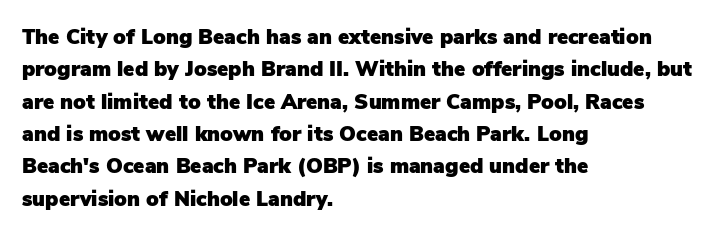
Q: Is the text italic (slanted)? A: No, it is upright.
Q: Is the text underlined? A: No.
Q: How is the paragraph aligned? A: Left-aligned.
Q: Is the spacing between letters normal or unusually wide? A: Normal.
Q: Is the spacing between lines tight, normal or loose? A: Normal.
